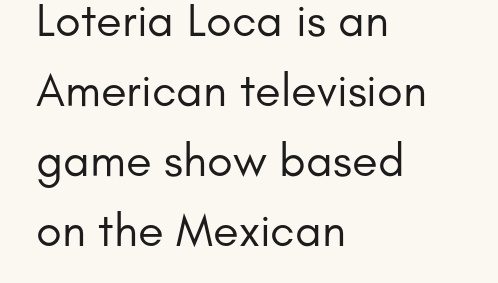
The image shows 47 px regular-weight sans-serif type, upright; set left-aligned, normal line spacing (1.49x), normal letter spacing, not underlined; low stroke contrast and a small x-height.
